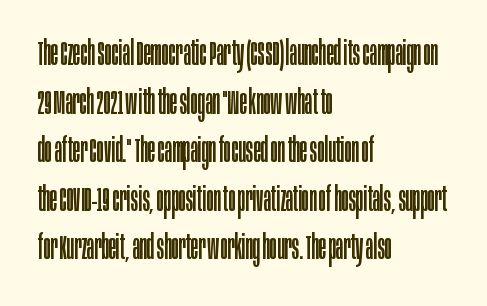
{"serif": "no", "italic": "no", "bold": "no", "weight": "regular", "width": "condensed", "stroke_contrast": "low", "x_height": "large", "monospaced": "no", "underline": "no", "align": "left", "line_spacing": "normal", "line_spacing_ratio": 1.43, "letter_spacing": "normal", "letter_spacing_em": 0.0, "glyph_px": 34}
